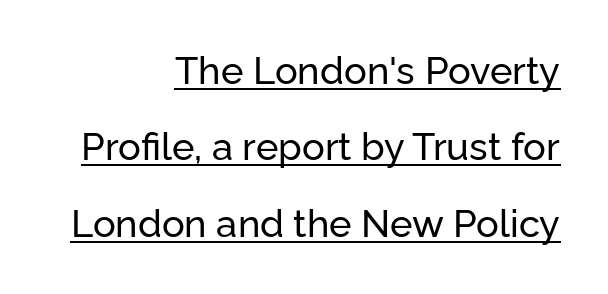
Think of a printed novel: that variable character pitch is what you see here. Does extra space separate the letters? No, they use regular spacing. Beneath each row of characters lies a ruled line. What's the leading like? Stretched, with rows far apart.
